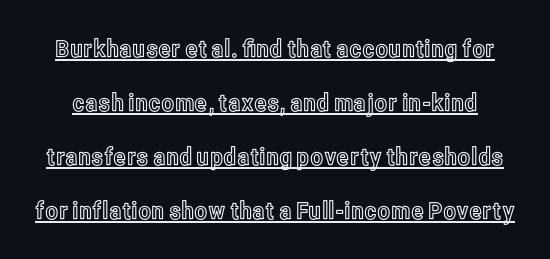
{"italic": "no", "underline": "yes", "line_spacing": "loose", "line_spacing_ratio": 2.25, "letter_spacing": "normal", "letter_spacing_em": 0.0, "glyph_px": 24}
